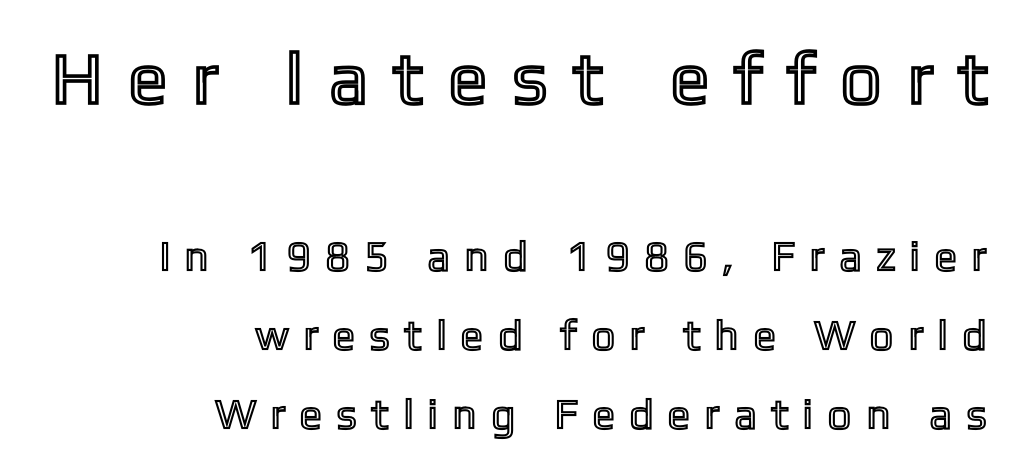
The space beneath each line is pristine and unruled. Scale decreases going downward across the two blocks. No italicization has been applied; the sample stays upright. The tracking reads as deliberately expanded to a designer's eye. A typesetter would call this proportional, since set widths differ per character. Typeset ragged left — the right edge is the straight one.
